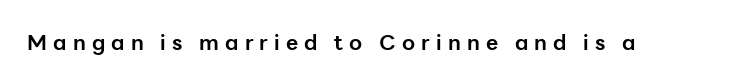
Q: Is the text bold? A: Yes.
Q: Is the text italic (slanted)? A: No, it is upright.
Q: Is the text underlined? A: No.
Q: Is the spacing between letters normal or unusually wide? A: Unusually wide.
